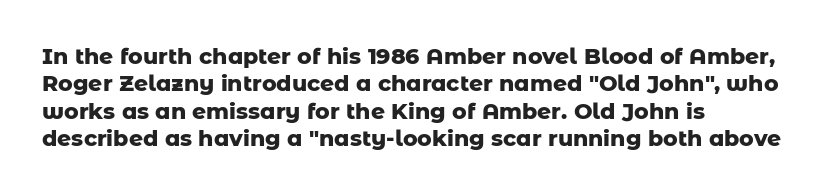
The image shows 22 px bold type, upright; set left-aligned, line spacing 1.24x, normal letter spacing, not underlined.
